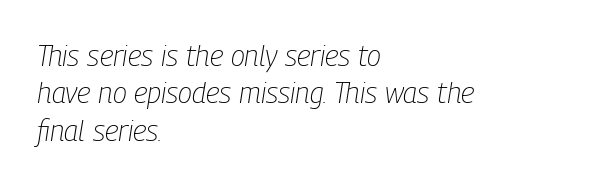
Each row of text sits above clean, open space. A student would call this left alignment; a typographer would say flush left, rag right. Caption: face not bold, strokes unweighted. This rendering leaves character spacing at its baseline value. The glyphs look as if they've been sheared to an angle.
